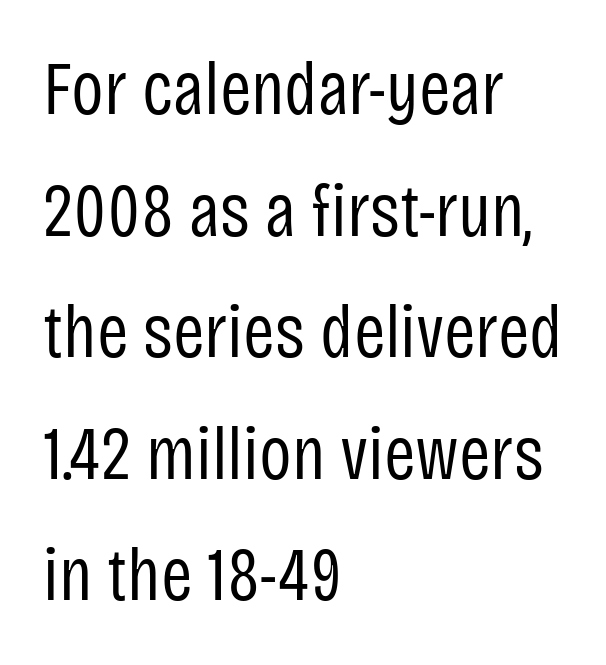
Check the space under the baseline: it is left empty. In terms of letterform style, serifs are entirely absent. Unbolded letterforms with no extra heft. Reading down the block, your eye returns to a fixed left position each line.
